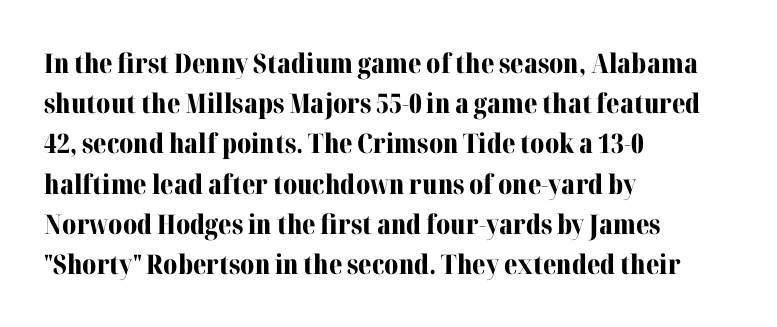
{"italic": "no", "bold": "yes", "underline": "no", "align": "left", "line_spacing": "normal", "line_spacing_ratio": 1.49, "letter_spacing": "normal", "letter_spacing_em": 0.0, "glyph_px": 27}
